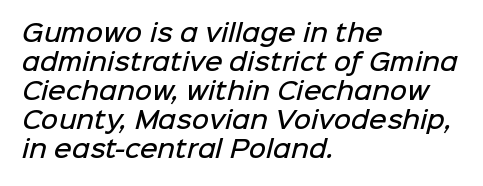
Q: Is the text bold? A: Semi-bold.
Q: Is the text underlined? A: No.
Q: How is the paragraph aligned? A: Left-aligned.
Q: Is the spacing between letters normal or unusually wide? A: Normal.
